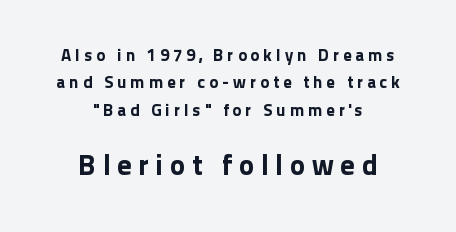
Unmarked baselines from the first word to the last. The rendering uses a moderate line-height, typical for paragraphs. This is sans-serif lettering, the kind often seen on screens and signage. The axis of the letterforms is exactly vertical.
